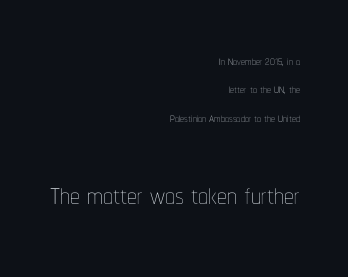
The image shows 39 px thin, condensed type, upright; set right-aligned, line spacing 1.77x, normal letter spacing, not underlined; the second (bottom) block is 2.44x larger; low stroke contrast and a medium x-height.
